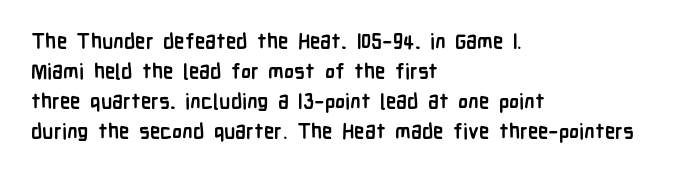
The font's upright variant was chosen for this text. These lines keep a tight, regular rhythm from letter to letter. Notice how thick the strokes are: this is what a full bold looks like. These lines sit exactly where default settings would place them.
